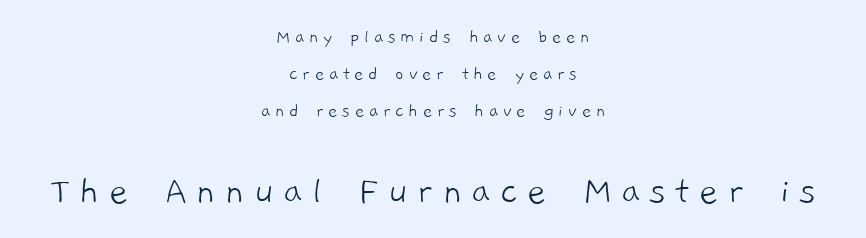
The image shows 41 px light sans-serif type; set centered, line spacing 1.85x, unusually wide letter spacing (+0.23 em), not underlined; the second (bottom) block is 2.05x larger; low stroke contrast and a medium x-height.
